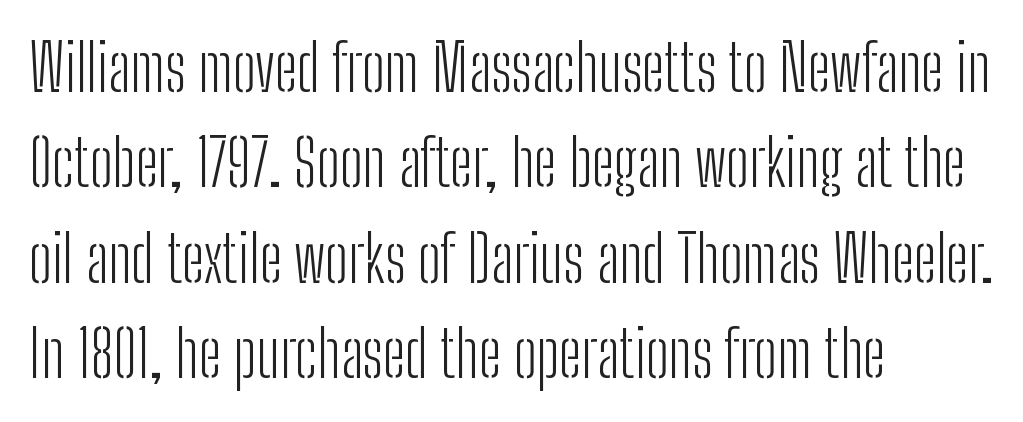
Q: Is the text bold? A: No.
Q: Is the text italic (slanted)? A: No, it is upright.
Q: Is the typeface a serif or a sans-serif typeface? A: Sans-serif.
Q: Is the text underlined? A: No.
Q: How is the paragraph aligned? A: Left-aligned.
Q: Is the spacing between letters normal or unusually wide? A: Normal.
Q: Is the spacing between lines tight, normal or loose? A: Normal.
Q: Width (condensed, normal, or wide)? A: Condensed.
Q: Stroke contrast? A: Low.
Q: x-height? A: Medium.
Q: Monospaced? A: No.
